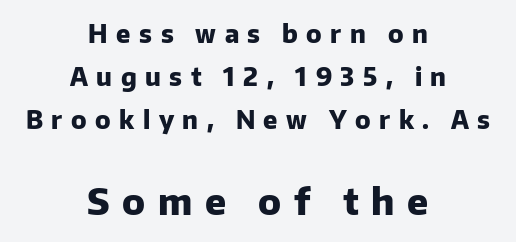
{"serif": "no", "italic": "no", "bold": "yes", "weight": "heavy", "width": "normal", "stroke_contrast": "low", "x_height": "medium", "monospaced": "no", "underline": "no", "align": "center", "line_spacing_ratio": 1.73, "letter_spacing": "wide", "letter_spacing_em": 0.34, "larger_block": "second", "size_ratio": 1.48, "glyph_px": 37}
